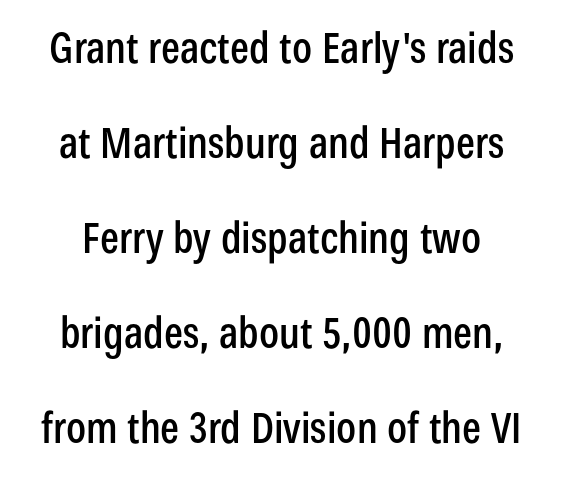
Q: Is the text italic (slanted)? A: No, it is upright.
Q: Is the typeface a serif or a sans-serif typeface? A: Sans-serif.
Q: Is the text underlined? A: No.
Q: Is the spacing between letters normal or unusually wide? A: Normal.
Q: Is the spacing between lines tight, normal or loose? A: Loose.
Q: Width (condensed, normal, or wide)? A: Condensed.
Q: Stroke contrast? A: Low.
Q: x-height? A: Medium.
Q: Monospaced? A: No.
